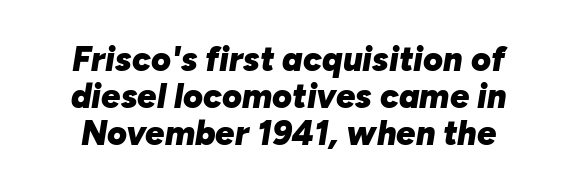
The image shows 34 px heavy type, italic (leaning right); set tight line spacing (1.09x), normal letter spacing, not underlined; low stroke contrast and a medium x-height.
